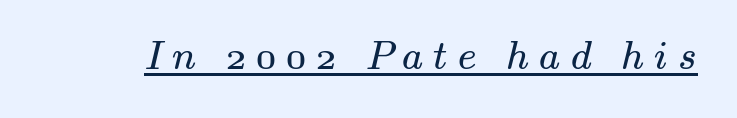
{"serif": "yes", "bold": "no", "weight": "regular", "width": "wide", "stroke_contrast": "medium", "x_height": "small", "monospaced": "no", "underline": "yes", "letter_spacing": "wide", "letter_spacing_em": 0.25, "glyph_px": 40}
